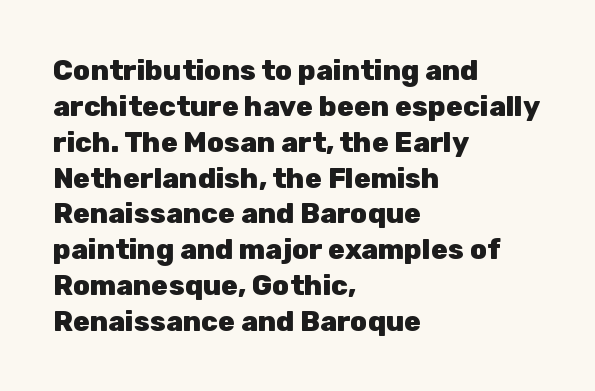
The designer left line spacing at the default. Visually the block forms a straight wall on the left and a jagged coastline on the right. Looks like regular typesetting: each glyph gets only the width it needs. The line texture is even and compact thanks to regular tracking. The space beneath each line is pristine and unruled. This is sans-serif lettering, the kind often seen on screens and signage.
